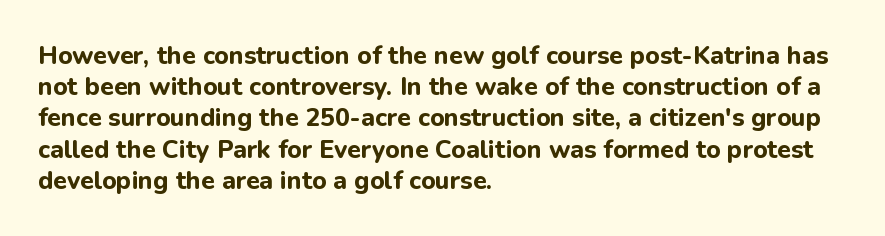
The image shows 25 px bold type, upright; set left-aligned, normal line spacing (1.25x), normal letter spacing, not underlined.
